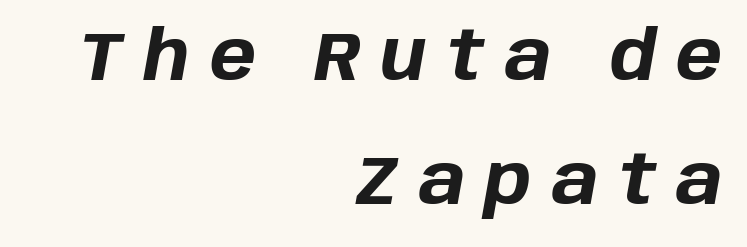
{"italic": "yes", "lean": "right", "slant_degrees": 10, "bold": "yes", "weight": "bold", "width": "normal", "stroke_contrast": "low", "x_height": "large", "monospaced": "no", "underline": "no", "align": "right", "line_spacing_ratio": 1.8, "letter_spacing": "wide", "letter_spacing_em": 0.3, "glyph_px": 69}
